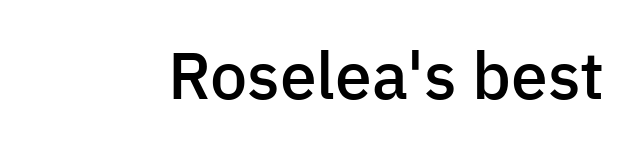
{"serif": "no", "italic": "no", "bold": "semi", "weight": "semibold", "width": "normal", "stroke_contrast": "low", "x_height": "medium", "monospaced": "no", "underline": "no", "letter_spacing": "normal", "letter_spacing_em": 0.0, "glyph_px": 66}
